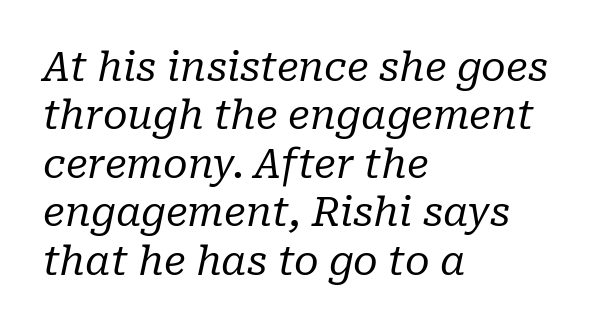
The image shows 40 px regular-weight serif type, italic (leaning right); set left-aligned, line spacing 1.21x, normal letter spacing, not underlined; low stroke contrast and a medium x-height.
